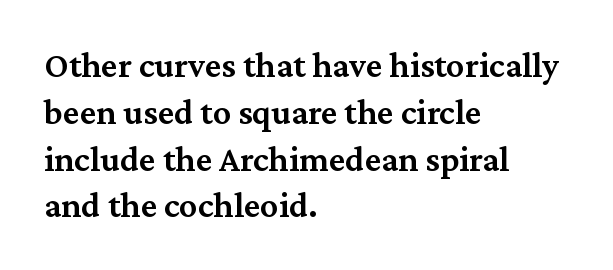
The image shows 36 px semibold serif type, upright; set left-aligned, normal line spacing (1.3x), normal letter spacing, not underlined; medium stroke contrast and a medium x-height.
